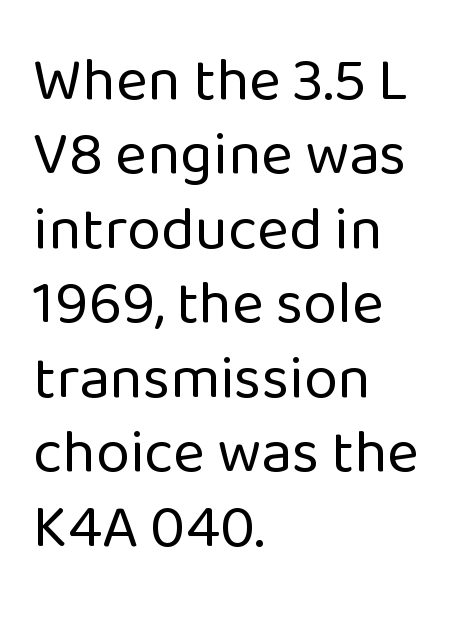
If you drew a line through each stem, it would be perfectly vertical. These lines stack with their left ends in a neat column. Check where the strokes stop: nothing finishes them off — pure sans. Rule under the text: the space is simply empty. Spacing verdict: proportional, widths tailored to each character.
